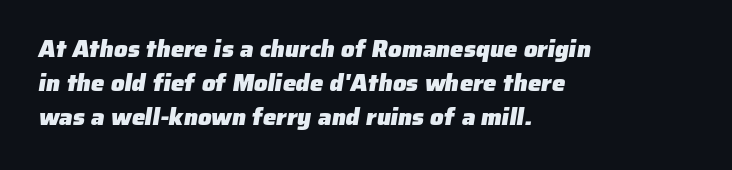
Q: Is the text bold? A: Yes.
Q: Is the text underlined? A: No.
Q: How is the paragraph aligned? A: Left-aligned.
Q: Is the spacing between letters normal or unusually wide? A: Normal.
Q: Is the spacing between lines tight, normal or loose? A: Normal.
